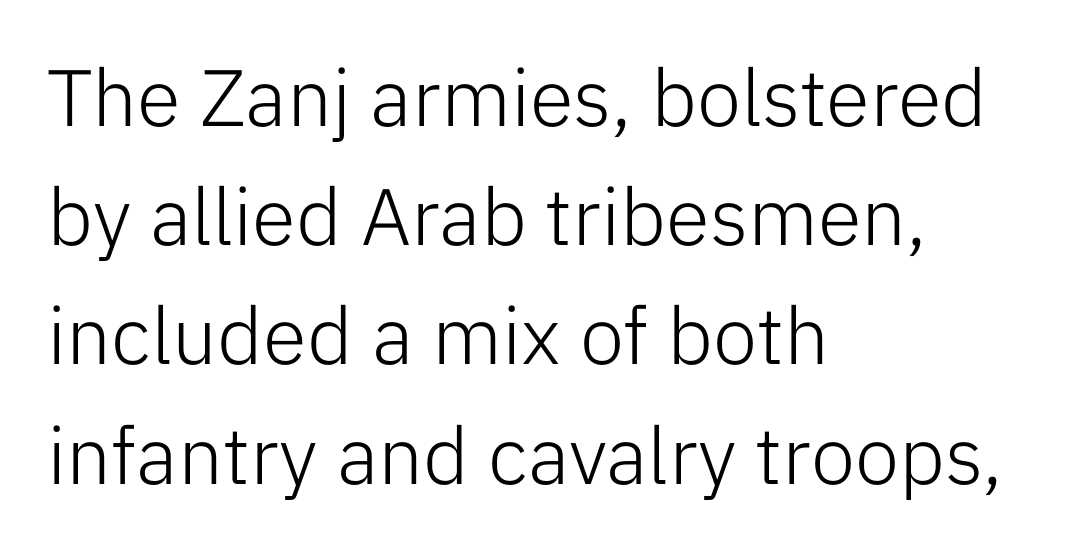
Weight: in the light-to-regular range. Observe the absence of serifs on each vertical stroke in this sample. The tracking reads as untouched default to a designer's eye. Do the characters align in a grid? No, the font is proportional. Plain, unruled lines of type. When letters stand straight like this, we call the style roman or upright.
